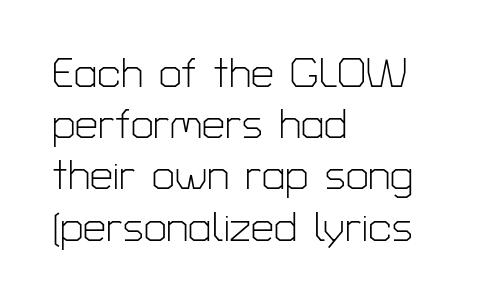
Q: Is the text bold? A: No.
Q: Is the text italic (slanted)? A: No, it is upright.
Q: Is the typeface a serif or a sans-serif typeface? A: Sans-serif.
Q: Is the text underlined? A: No.
Q: How is the paragraph aligned? A: Left-aligned.
Q: Is the spacing between letters normal or unusually wide? A: Normal.
Q: Is the spacing between lines tight, normal or loose? A: Normal.
Q: Width (condensed, normal, or wide)? A: Normal.
Q: Stroke contrast? A: Low.
Q: x-height? A: Medium.
Q: Monospaced? A: No.
